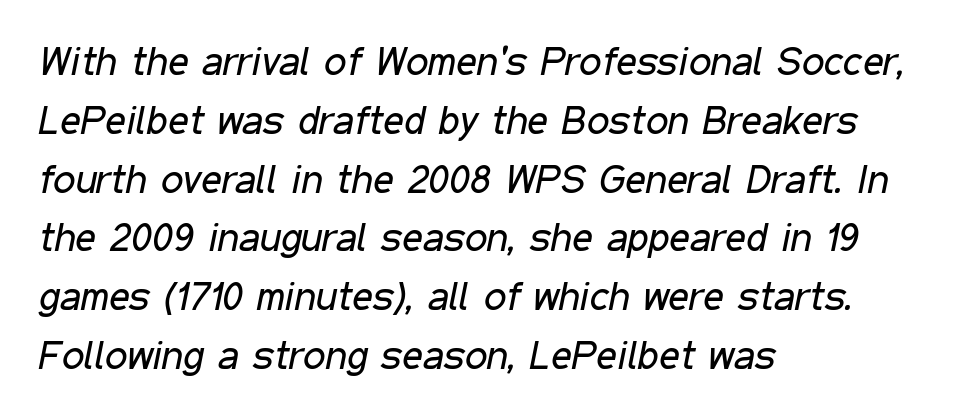
The image shows 40 px regular-weight, condensed type, italic (leaning right); set left-aligned, normal line spacing (1.47x), normal letter spacing, not underlined; low stroke contrast and a medium x-height.
